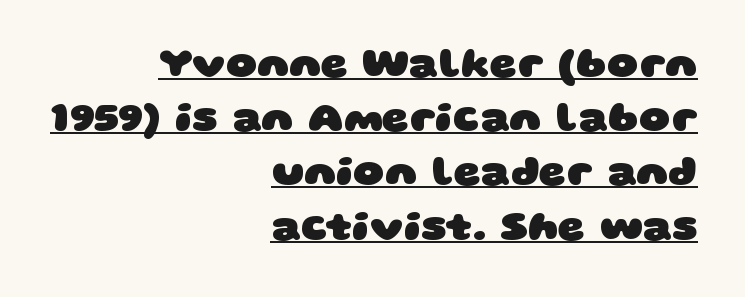
{"serif": "no", "bold": "yes", "weight": "heavy", "width": "wide", "stroke_contrast": "low", "x_height": "large", "monospaced": "no", "underline": "yes", "align": "right", "line_spacing": "normal", "line_spacing_ratio": 1.29, "letter_spacing": "normal", "letter_spacing_em": 0.0, "glyph_px": 42}
